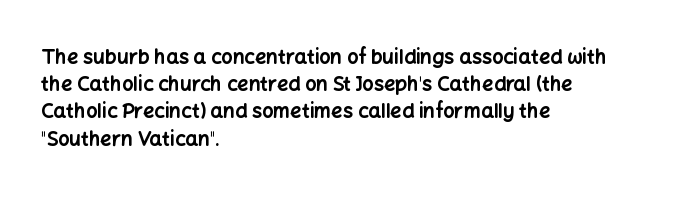
The image shows 20 px bold type, upright; set left-aligned, normal line spacing (1.36x), normal letter spacing, not underlined.
